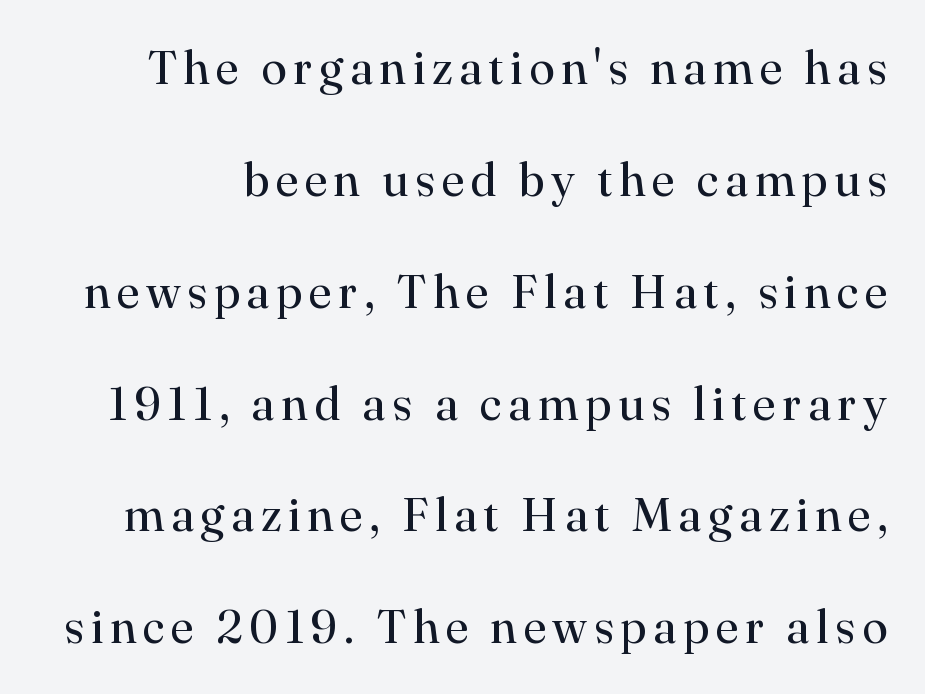
Q: Is the text bold? A: No.
Q: Is the text italic (slanted)? A: No, it is upright.
Q: Is the typeface a serif or a sans-serif typeface? A: Serif.
Q: Is the text underlined? A: No.
Q: Is the spacing between lines tight, normal or loose? A: Loose.
Q: Width (condensed, normal, or wide)? A: Normal.
Q: Stroke contrast? A: High.
Q: x-height? A: Small.
Q: Monospaced? A: No.
